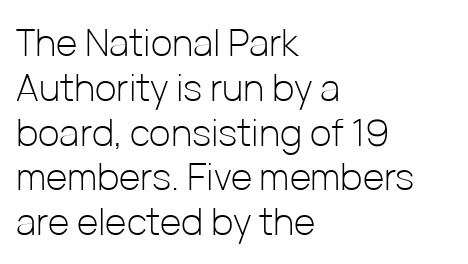
The image shows 37 px light sans-serif type, upright; set left-aligned, line spacing 1.21x, normal letter spacing, not underlined; low stroke contrast and a medium x-height.
